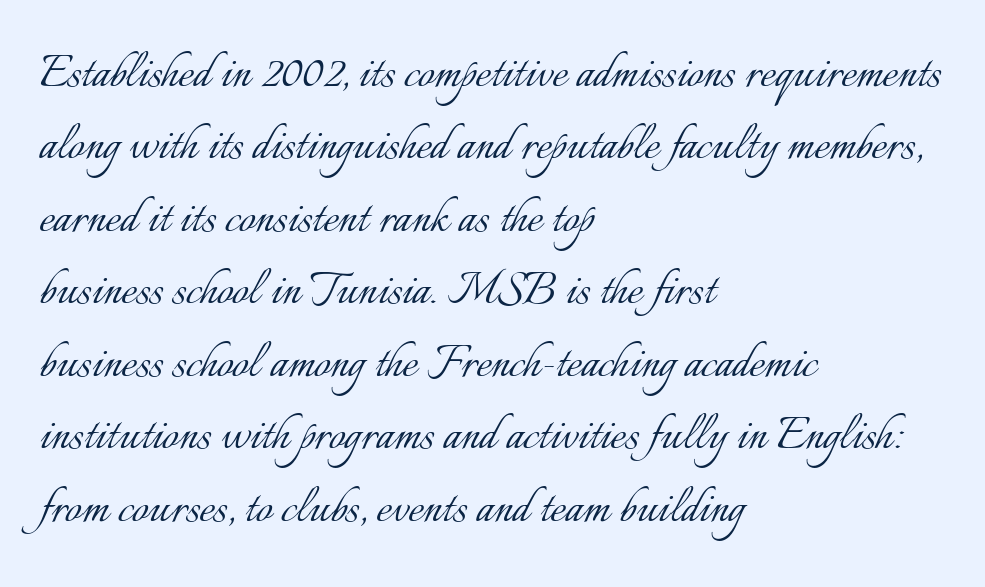
Q: Is the text bold? A: No.
Q: Is the text italic (slanted)? A: Yes.
Q: Is the text underlined? A: No.
Q: How is the paragraph aligned? A: Left-aligned.
Q: Is the spacing between letters normal or unusually wide? A: Normal.
Q: Is the spacing between lines tight, normal or loose? A: Normal.
Q: Width (condensed, normal, or wide)? A: Normal.
Q: Stroke contrast? A: Low.
Q: x-height? A: Small.
Q: Monospaced? A: No.
